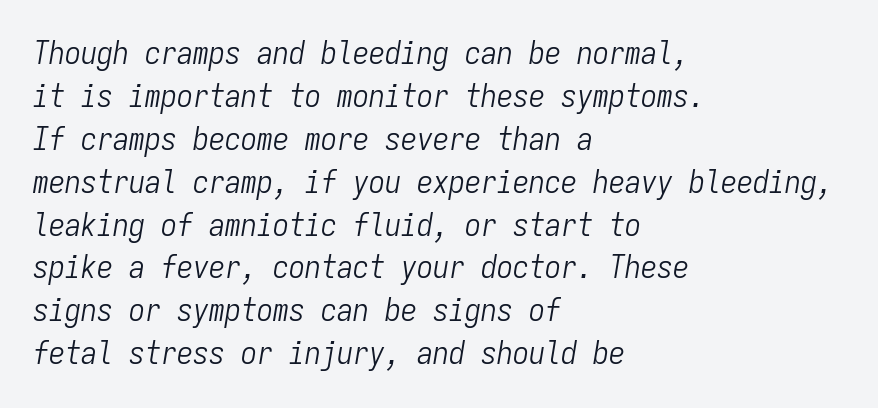
Q: Is the text bold? A: No.
Q: Is the text italic (slanted)? A: Yes, it leans right by about 9 degrees.
Q: Is the text underlined? A: No.
Q: How is the paragraph aligned? A: Left-aligned.
Q: Is the spacing between letters normal or unusually wide? A: Normal.
Q: Is the spacing between lines tight, normal or loose? A: Normal.
Q: Width (condensed, normal, or wide)? A: Condensed.
Q: Stroke contrast? A: Low.
Q: x-height? A: Medium.
Q: Monospaced? A: Yes.
